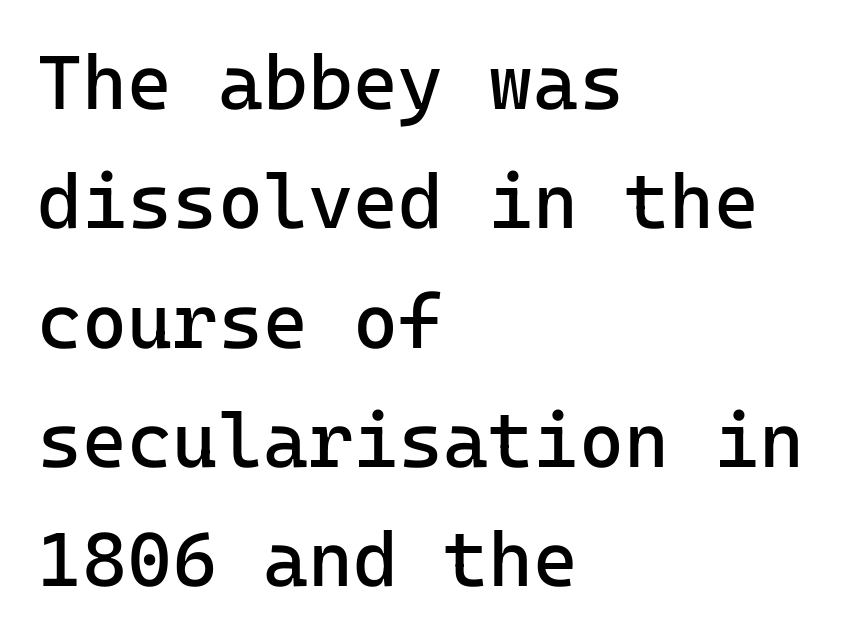
Grotesque or geometric, the face here clearly has no serifs. Horizontal bands of white between lines are of average thickness. Lines of text with bare space underneath. The letters look calm and open, with moderate or lighter stems.
